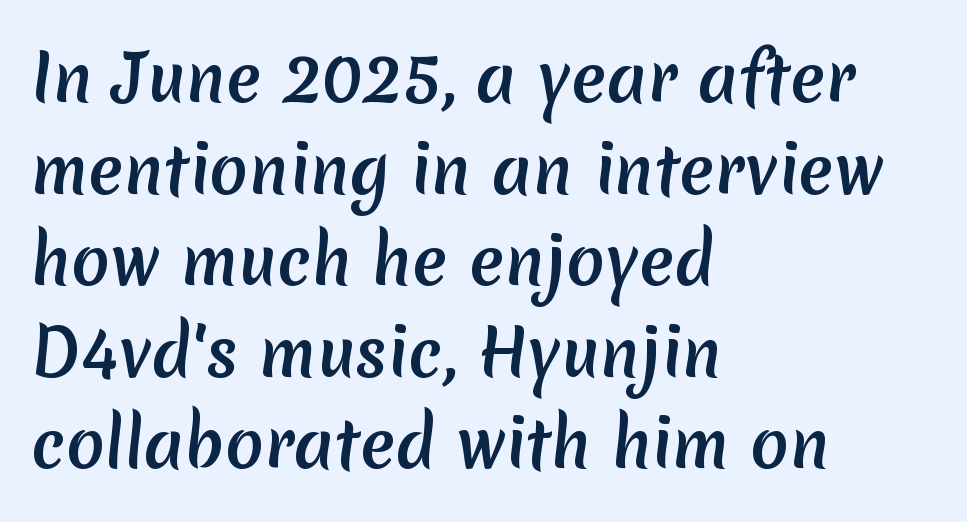
Q: Is the typeface a serif or a sans-serif typeface? A: Sans-serif.
Q: Is the text underlined? A: No.
Q: How is the paragraph aligned? A: Left-aligned.
Q: Is the spacing between letters normal or unusually wide? A: Normal.
Q: Is the spacing between lines tight, normal or loose? A: Normal.
Q: Width (condensed, normal, or wide)? A: Normal.
Q: Stroke contrast? A: Medium.
Q: x-height? A: Medium.
Q: Monospaced? A: No.
